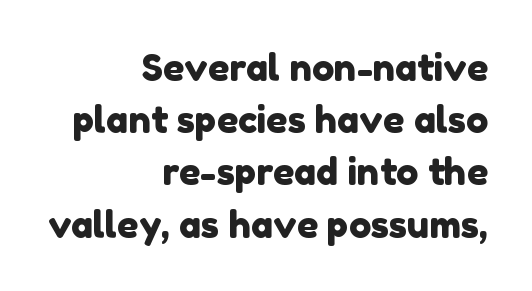
Q: Is the typeface a serif or a sans-serif typeface? A: Sans-serif.
Q: Is the text underlined? A: No.
Q: How is the paragraph aligned? A: Right-aligned.
Q: Is the spacing between letters normal or unusually wide? A: Normal.
Q: Is the spacing between lines tight, normal or loose? A: Normal.
Q: Width (condensed, normal, or wide)? A: Normal.
Q: Stroke contrast? A: Low.
Q: x-height? A: Medium.
Q: Monospaced? A: No.
